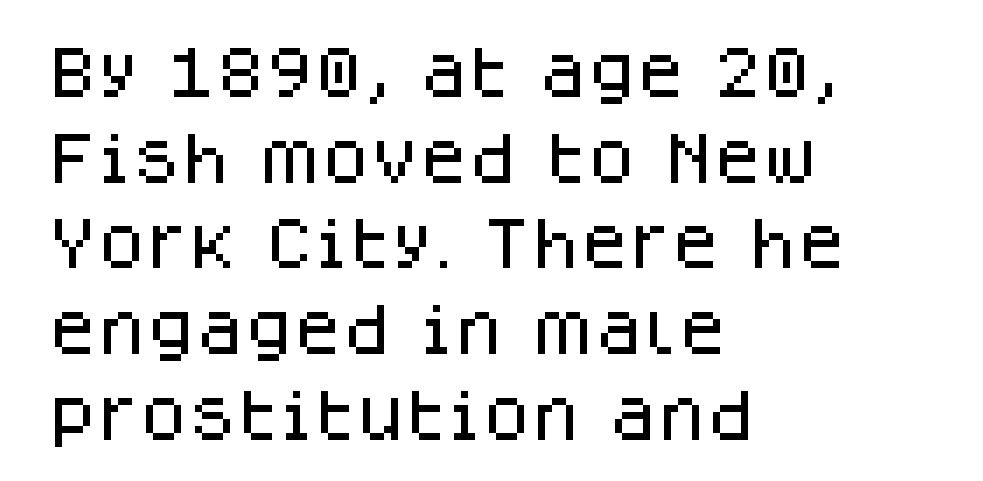
Q: Is the text italic (slanted)? A: No, it is upright.
Q: Is the typeface a serif or a sans-serif typeface? A: Sans-serif.
Q: Is the text underlined? A: No.
Q: How is the paragraph aligned? A: Left-aligned.
Q: Is the spacing between letters normal or unusually wide? A: Normal.
Q: Is the spacing between lines tight, normal or loose? A: Normal.
Q: Width (condensed, normal, or wide)? A: Normal.
Q: Stroke contrast? A: Low.
Q: x-height? A: Large.
Q: Monospaced? A: No.
